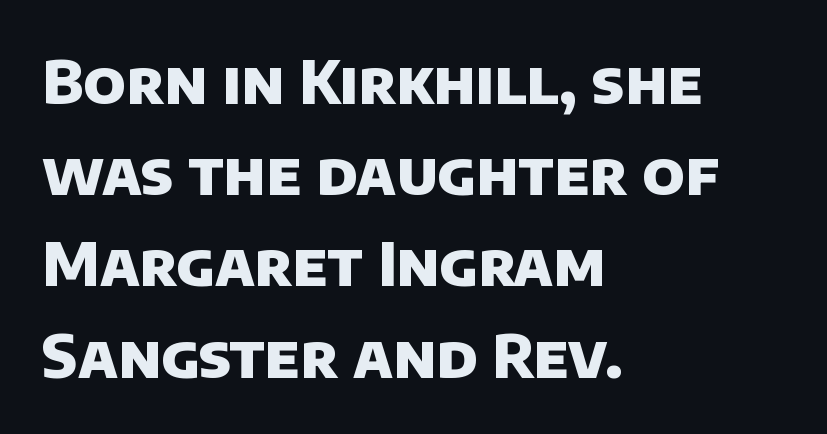
Q: Is the text bold? A: Yes.
Q: Is the typeface a serif or a sans-serif typeface? A: Sans-serif.
Q: Is the text underlined? A: No.
Q: How is the paragraph aligned? A: Left-aligned.
Q: Is the spacing between letters normal or unusually wide? A: Normal.
Q: Is the spacing between lines tight, normal or loose? A: Normal.
Q: Width (condensed, normal, or wide)? A: Normal.
Q: Stroke contrast? A: Low.
Q: x-height? A: Large.
Q: Monospaced? A: No.
